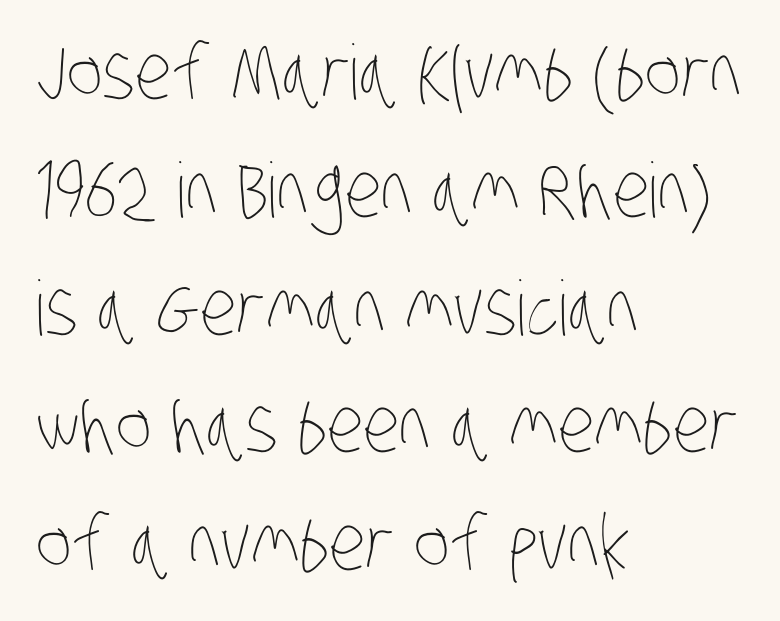
Q: Is the text bold? A: No.
Q: Is the text underlined? A: No.
Q: How is the paragraph aligned? A: Left-aligned.
Q: Is the spacing between letters normal or unusually wide? A: Normal.
Q: Is the spacing between lines tight, normal or loose? A: Normal.
Q: Width (condensed, normal, or wide)? A: Condensed.
Q: Stroke contrast? A: Low.
Q: x-height? A: Large.
Q: Monospaced? A: No.
